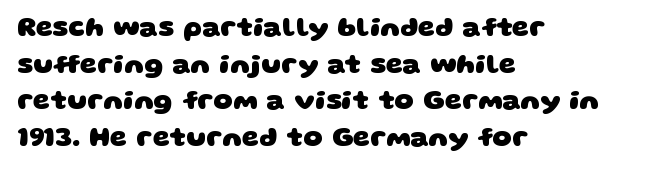
{"bold": "yes", "underline": "no", "align": "left", "line_spacing": "normal", "line_spacing_ratio": 1.36, "letter_spacing": "normal", "letter_spacing_em": 0.0, "glyph_px": 27}
